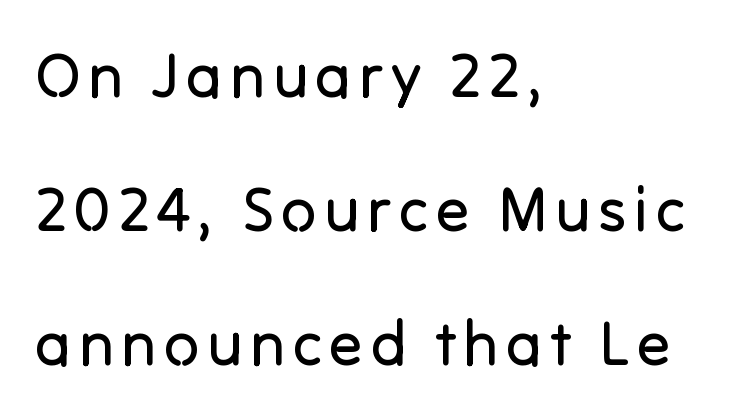
A quiet, ordinary-to-light weight characterises the typeface. The ragged edge is on the right, which tells us the setting is flush left. Nope, no serifs anywhere on these letters. The foot of each line stays bare and open. Baseline-to-baseline distance is far greater than the letter height.
